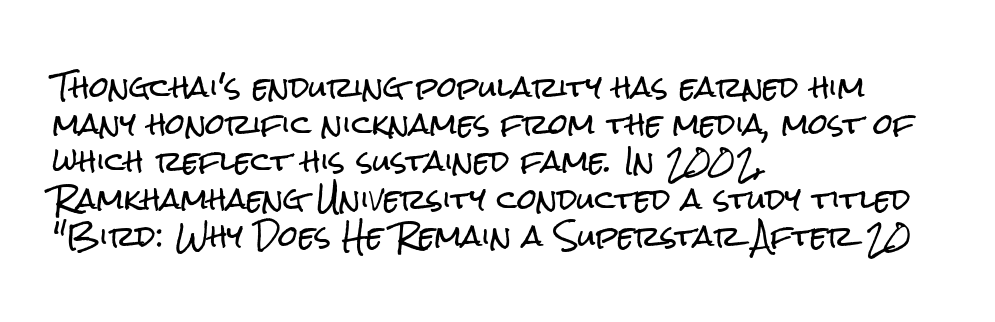
Q: Is the text italic (slanted)? A: No, it is upright.
Q: Is the typeface a serif or a sans-serif typeface? A: Sans-serif.
Q: Is the text underlined? A: No.
Q: How is the paragraph aligned? A: Left-aligned.
Q: Is the spacing between letters normal or unusually wide? A: Normal.
Q: Is the spacing between lines tight, normal or loose? A: Normal.
Q: Width (condensed, normal, or wide)? A: Condensed.
Q: Stroke contrast? A: Low.
Q: x-height? A: Medium.
Q: Monospaced? A: No.
